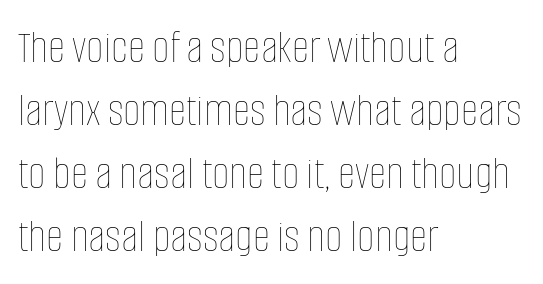
The letters sit at their default tracking, neither squeezed nor spread. It's the straight-up-and-down kind of type. Descenders hang freely into open space. The face looks like a standard text weight, possibly lighter. The face used here is proportionally spaced, like ordinary book or web type.
